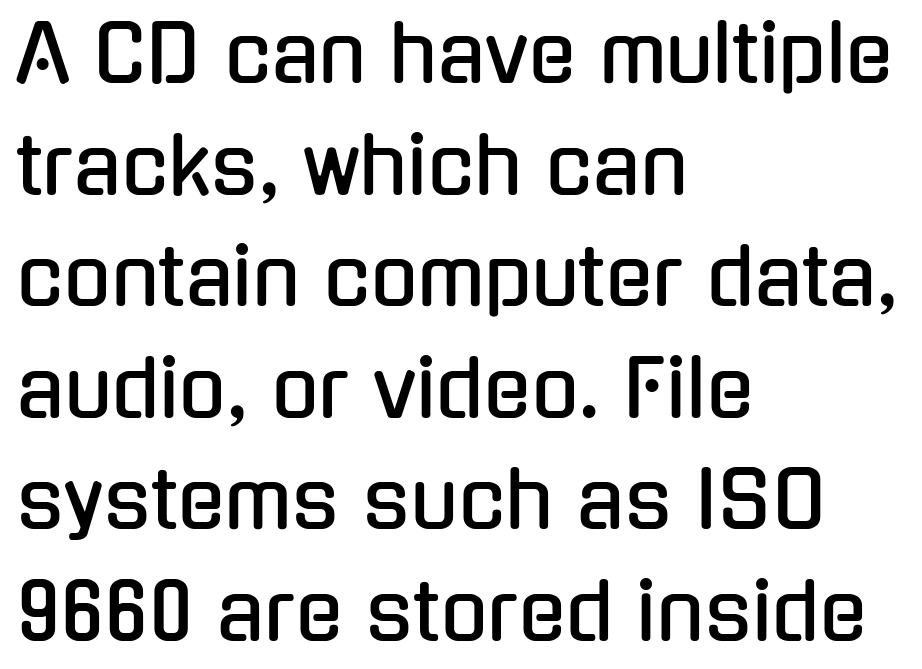
Teacher's note: observe the even left margin — that is flush-left alignment. Is this a fixed-width face? No — the glyphs have proportional, varying widths. Nobody touched the tracking dial on this one. Typographically, this falls in the sans-serif category. Does the leading feel generous? No, just average.
